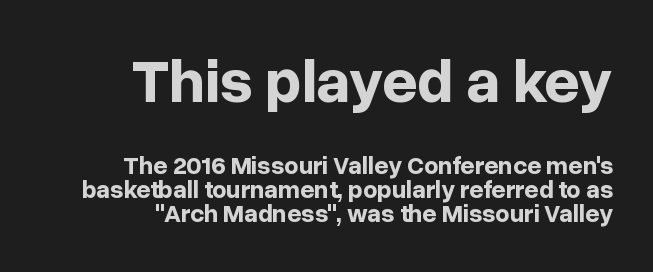
{"serif": "no", "italic": "no", "bold": "yes", "weight": "bold", "width": "normal", "stroke_contrast": "low", "x_height": "medium", "monospaced": "no", "underline": "no", "align": "right", "line_spacing": "tight", "line_spacing_ratio": 0.96, "letter_spacing": "normal", "letter_spacing_em": 0.0, "larger_block": "first", "size_ratio": 2.48, "glyph_px": 62}
